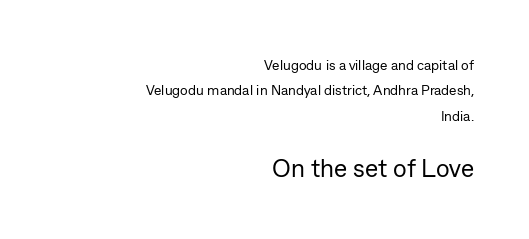
The image shows 25 px text type, upright; set right-aligned, line spacing 1.82x, normal letter spacing, not underlined; the second (bottom) block is 1.79x larger.
